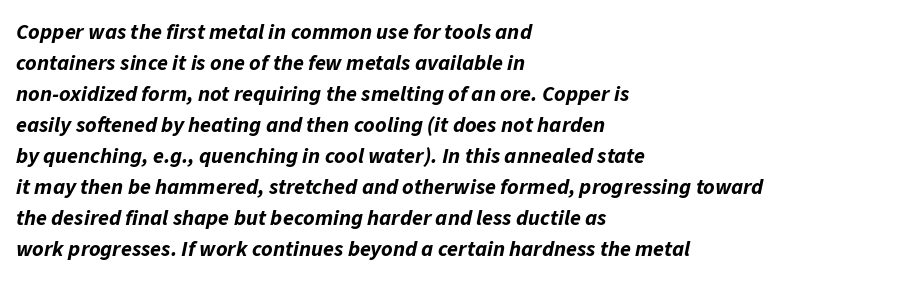
Q: Is the text bold? A: Yes.
Q: Is the text italic (slanted)? A: Yes, it leans right by about 11 degrees.
Q: Is the text underlined? A: No.
Q: How is the paragraph aligned? A: Left-aligned.
Q: Is the spacing between letters normal or unusually wide? A: Normal.
Q: Is the spacing between lines tight, normal or loose? A: Normal.
